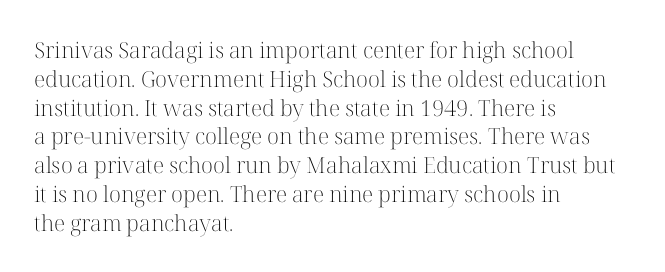
The image shows 22 px text type, upright; set left-aligned, normal line spacing (1.31x), normal letter spacing, not underlined.
